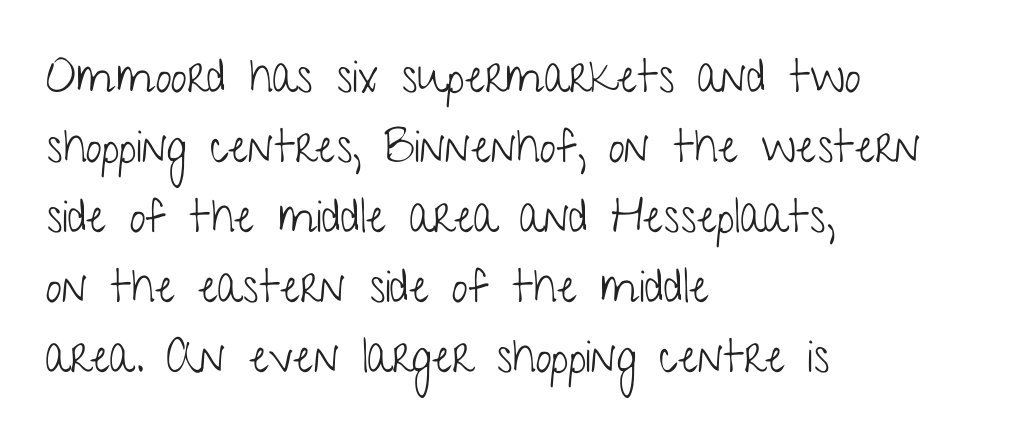
Interline gaps are of average width in this sample. Do the characters align in a grid? No, the font is proportional. Letter spacing: default. I'd call this a sans setting — the letters go barefoot. It's the straight-up-and-down kind of type. The strokes carry an ordinary text weight at most.
